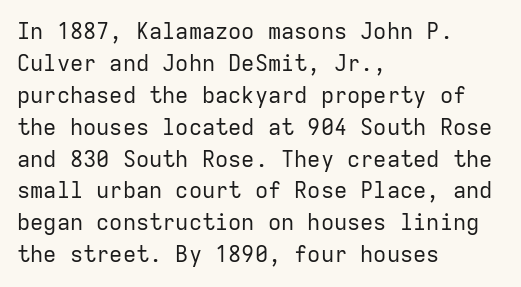
Q: Is the text bold? A: No.
Q: Is the text italic (slanted)? A: No, it is upright.
Q: Is the text underlined? A: No.
Q: How is the paragraph aligned? A: Left-aligned.
Q: Is the spacing between letters normal or unusually wide? A: Normal.
Q: Is the spacing between lines tight, normal or loose? A: Normal.
